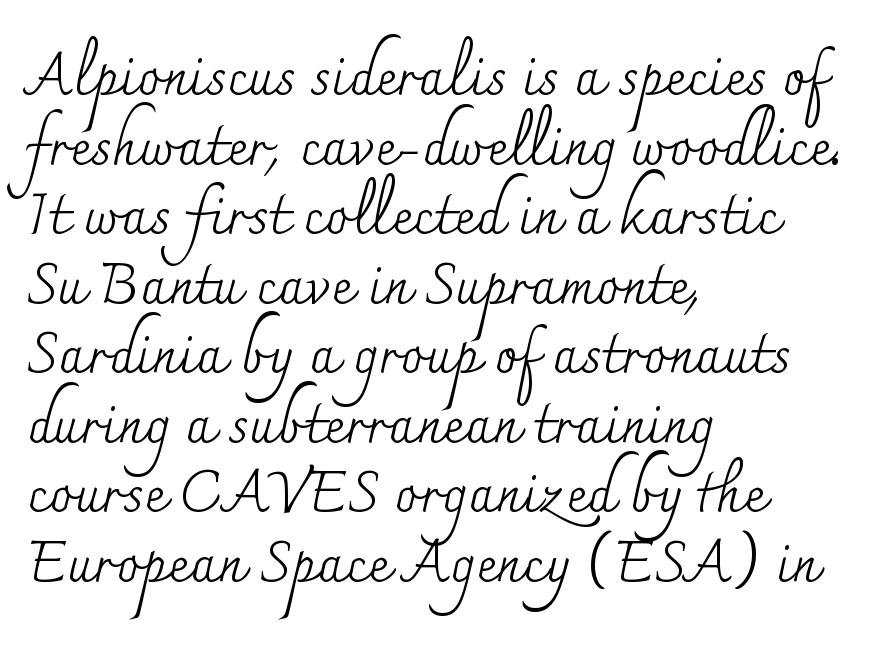
{"serif": "yes", "bold": "no", "weight": "regular", "width": "normal", "stroke_contrast": "medium", "x_height": "small", "monospaced": "no", "underline": "no", "align": "left", "line_spacing_ratio": 1.22, "letter_spacing": "normal", "letter_spacing_em": 0.0, "glyph_px": 57}
